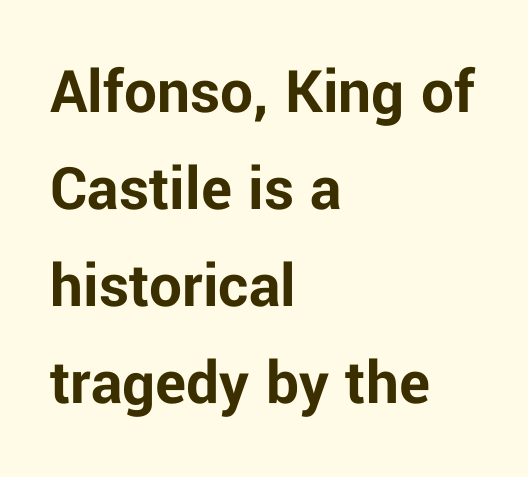
Check where the strokes stop: nothing finishes them off — pure sans. These lines are rendered in a variable-pitch font. Honestly, the letter spacing is just normal — you wouldn't notice it. The typesetter chose a ragged-right arrangement here. If you drew a line through each stem, it would be perfectly vertical. Nobody drew a line under any word here.
